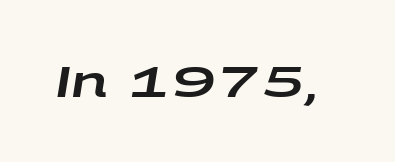
{"italic": "yes", "lean": "right", "slant_degrees": 9, "width": "wide", "stroke_contrast": "low", "x_height": "large", "monospaced": "no", "underline": "no", "letter_spacing": "normal", "letter_spacing_em": 0.0, "glyph_px": 43}
